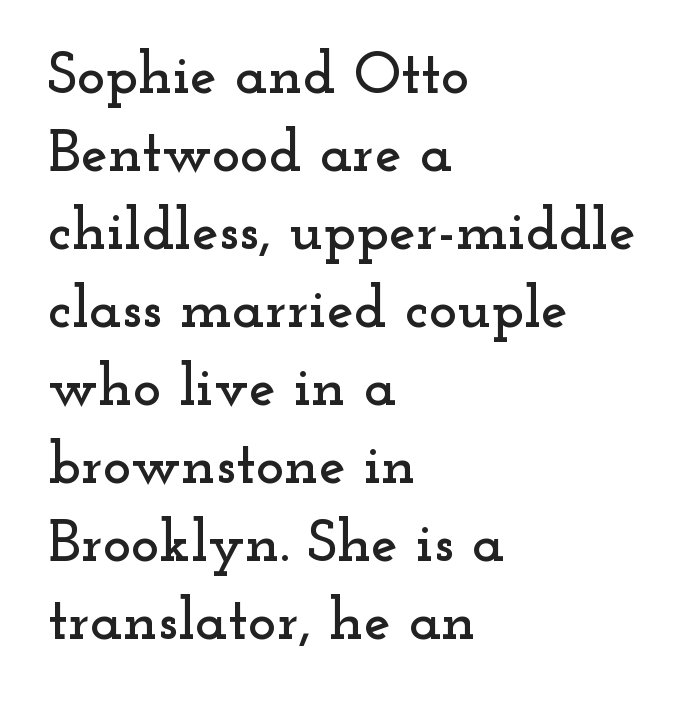
Each row of text sits above clean, open space. The typesetter chose a ragged-right arrangement here. Is this a fixed-width face? No — the glyphs have proportional, varying widths. It's the straight-up-and-down kind of type. Leading: standard. How are the letters spaced? Ordinarily, with no added tracking.
